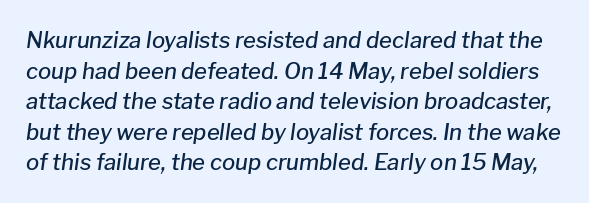
The image shows 22 px text type, italic (leaning right); set normal line spacing (1.39x), normal letter spacing, not underlined.
